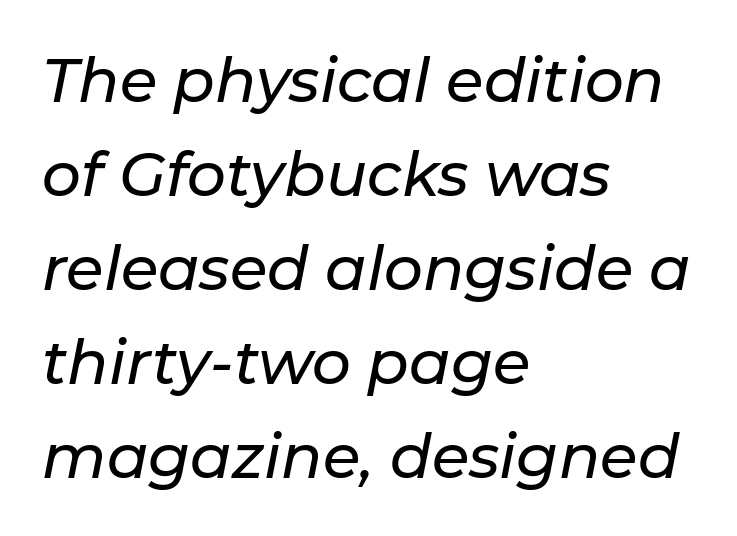
A typesetter would call this proportional, since set widths differ per character. Regarding leading, the lines here are spaced in the standard way. These lines keep a tight, regular rhythm from letter to letter. Reading down the block, your eye returns to a fixed left position each line. The baseline area is clear.
